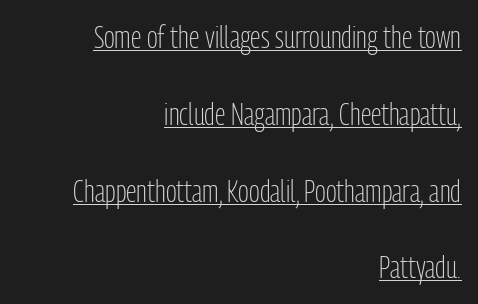
{"serif": "no", "italic": "no", "bold": "no", "weight": "light", "width": "condensed", "stroke_contrast": "low", "x_height": "medium", "monospaced": "no", "underline": "yes", "align": "right", "line_spacing": "loose", "line_spacing_ratio": 2.4, "letter_spacing": "normal", "letter_spacing_em": 0.0, "glyph_px": 32}
